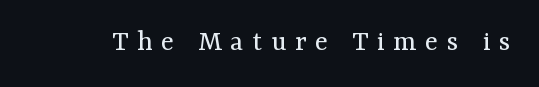
The image shows 30 px regular-weight serif type, upright; set unusually wide letter spacing (+0.29 em), not underlined; medium stroke contrast and a medium x-height.
